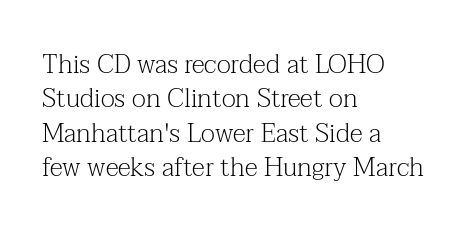
The image shows 26 px text type, upright; set left-aligned, normal line spacing (1.32x), normal letter spacing, not underlined.
